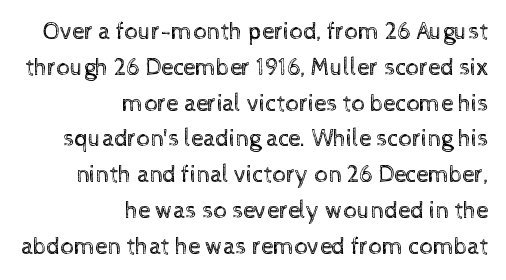
{"italic": "no", "bold": "no", "underline": "no", "align": "right", "line_spacing": "normal", "line_spacing_ratio": 1.49, "letter_spacing": "normal", "letter_spacing_em": 0.0, "glyph_px": 24}
